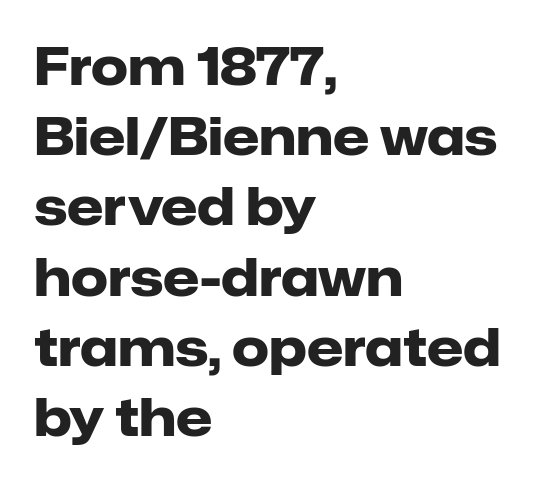
The image shows 52 px heavy sans-serif type, upright; set left-aligned, normal line spacing (1.35x), normal letter spacing, not underlined; low stroke contrast and a medium x-height.
